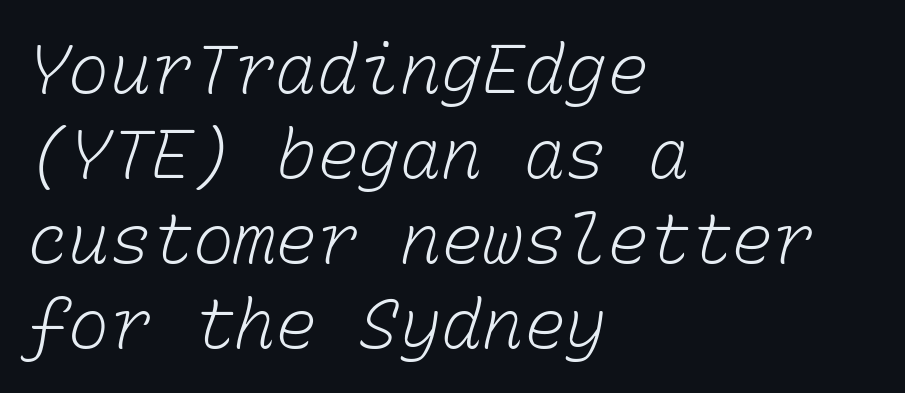
{"bold": "no", "weight": "light", "width": "normal", "stroke_contrast": "low", "x_height": "medium", "monospaced": "yes", "underline": "no", "align": "left", "line_spacing_ratio": 1.23, "letter_spacing": "normal", "letter_spacing_em": 0.0, "glyph_px": 69}
